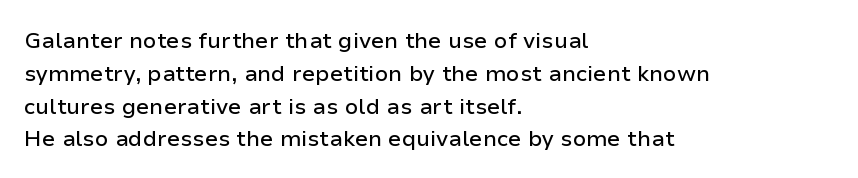
{"italic": "no", "underline": "no", "align": "left", "line_spacing": "normal", "line_spacing_ratio": 1.49, "letter_spacing": "normal", "letter_spacing_em": 0.0, "glyph_px": 22}
